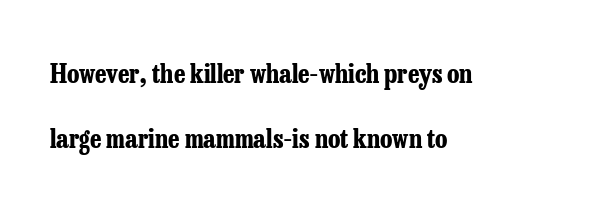
A typesetter would call this leading open, well beyond the default. The sample has been set heavy, in full bold. Designer's note — italics off, roman on. How are the letters spaced? Ordinarily, with no added tracking. The zone under the glyphs is completely vacant. The paragraph shown leans on its left margin.
